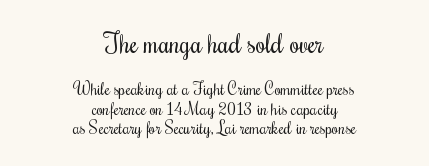
Q: Is the text bold? A: No.
Q: Is the text italic (slanted)? A: Yes.
Q: Is the text underlined? A: No.
Q: How is the paragraph aligned? A: Centered.
Q: Is the spacing between letters normal or unusually wide? A: Normal.
Q: Which block of text is set in a larger size, the first (top) or the second (bottom)? A: The first (top) one.
